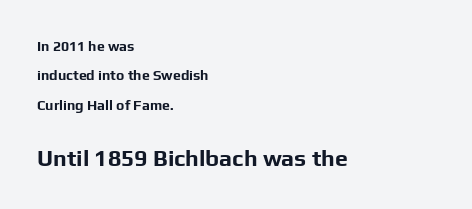
Q: Is the text bold? A: Yes.
Q: Is the text italic (slanted)? A: No, it is upright.
Q: Is the text underlined? A: No.
Q: How is the paragraph aligned? A: Left-aligned.
Q: Is the spacing between letters normal or unusually wide? A: Normal.
Q: Is the spacing between lines tight, normal or loose? A: Loose.
Q: Which block of text is set in a larger size, the first (top) or the second (bottom)? A: The second (bottom) one.
